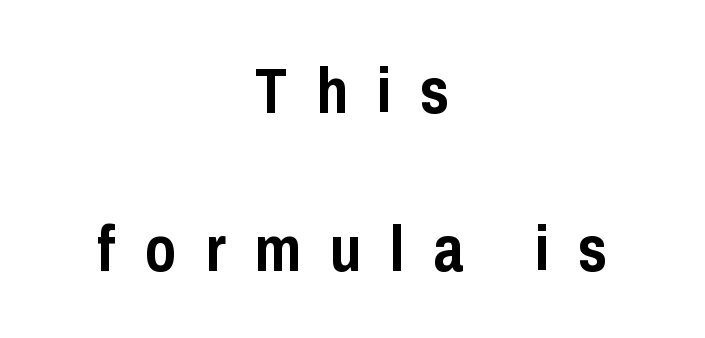
Q: Is the text bold? A: Yes.
Q: Is the text italic (slanted)? A: No, it is upright.
Q: Is the typeface a serif or a sans-serif typeface? A: Sans-serif.
Q: Is the text underlined? A: No.
Q: How is the paragraph aligned? A: Centered.
Q: Is the spacing between letters normal or unusually wide? A: Unusually wide.
Q: Is the spacing between lines tight, normal or loose? A: Loose.
Q: Width (condensed, normal, or wide)? A: Condensed.
Q: Stroke contrast? A: Low.
Q: x-height? A: Medium.
Q: Monospaced? A: No.
